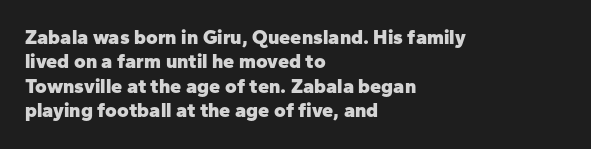
In terms of weight, the rendering is a true, heavy bold. In CSS terms this would be text-align: left. This rendering leaves character spacing at its baseline value. Honestly, there is no underline to notice here at all. The typography opts for an upright posture over an oblique one.
